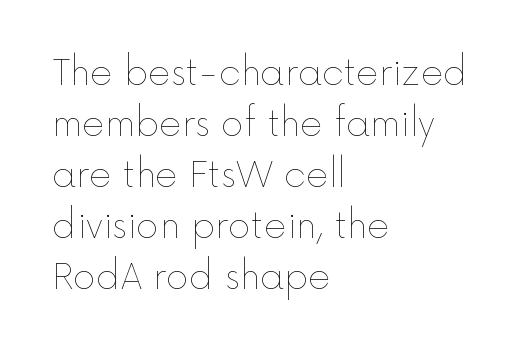
The image shows 35 px thin type, upright; set left-aligned, normal line spacing (1.46x), normal letter spacing, not underlined; a medium x-height.
